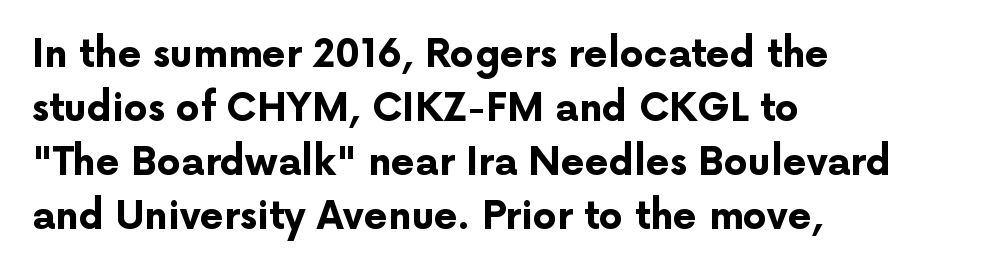
The image shows 38 px bold sans-serif type, upright; set left-aligned, normal line spacing (1.42x), normal letter spacing, not underlined; low stroke contrast and a medium x-height.
